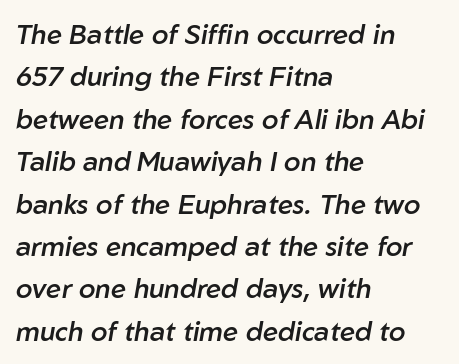
{"italic": "yes", "lean": "right", "slant_degrees": 10, "bold": "semi", "underline": "no", "align": "left", "line_spacing": "normal", "line_spacing_ratio": 1.57, "letter_spacing": "normal", "letter_spacing_em": 0.0, "glyph_px": 27}
